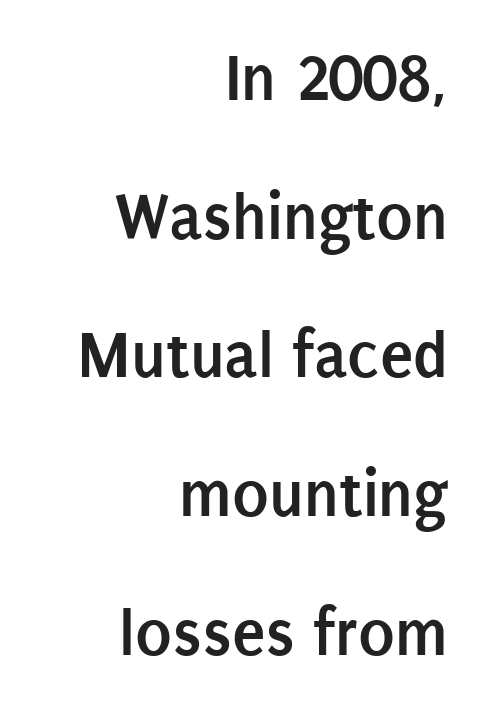
{"serif": "no", "italic": "no", "bold": "yes", "weight": "semibold", "width": "condensed", "stroke_contrast": "low", "x_height": "large", "monospaced": "no", "underline": "no", "align": "right", "line_spacing": "loose", "line_spacing_ratio": 2.04, "letter_spacing": "normal", "letter_spacing_em": 0.0, "glyph_px": 68}
